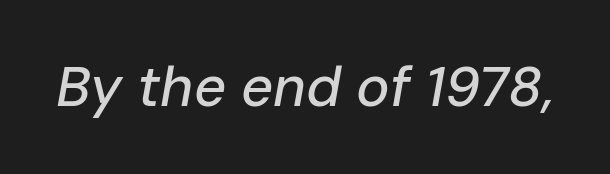
Q: Is the text italic (slanted)? A: Yes, it leans right by about 10 degrees.
Q: Is the text underlined? A: No.
Q: Is the spacing between letters normal or unusually wide? A: Normal.
Q: Width (condensed, normal, or wide)? A: Normal.
Q: Stroke contrast? A: Low.
Q: x-height? A: Medium.
Q: Monospaced? A: No.
